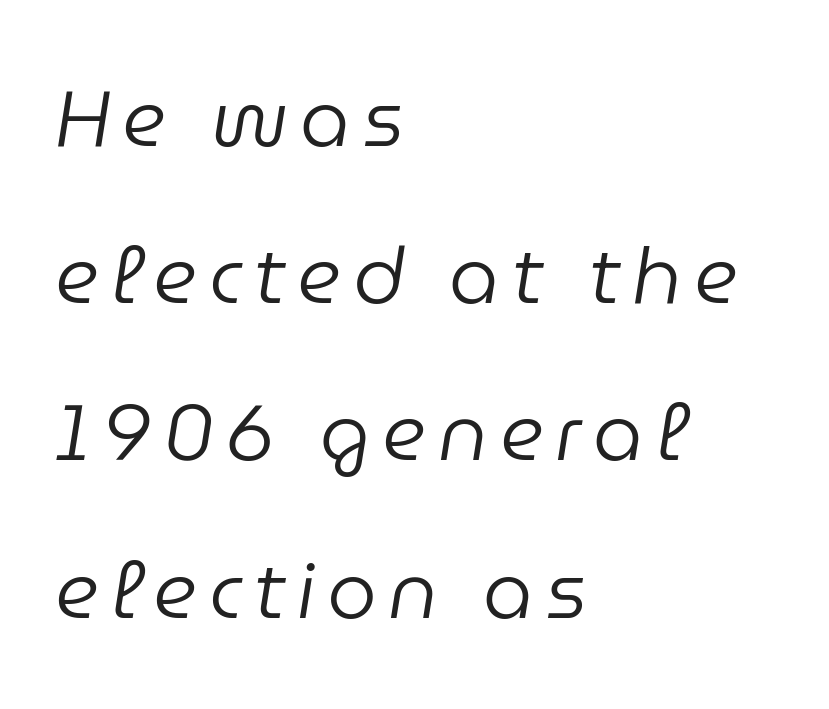
The image shows 79 px regular-weight type, italic (leaning right); set left-aligned, loose line spacing (1.99x), not underlined; low stroke contrast and a medium x-height.
